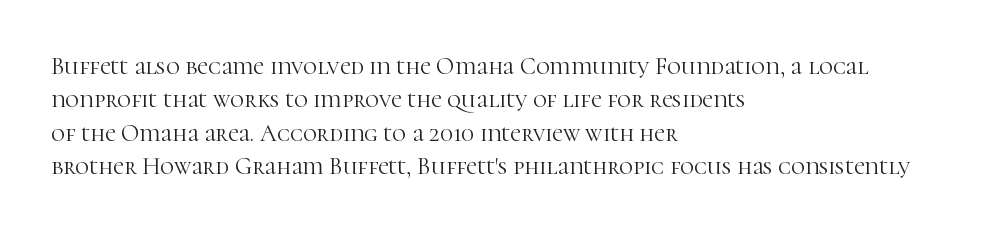
The letterforms sit at book weight or below. Posture: straight, roman, zero tilt. Tracking value appears to be zero — textbook default spacing. The passage shown stacks its lines at a standard gap. Is the block centered? No — it sits flush against the left margin. The foot of each line stays bare and open.
